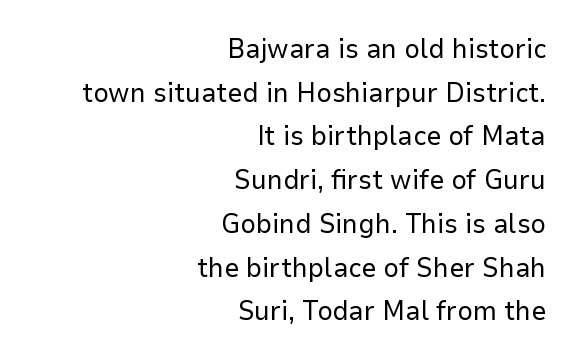
Q: Is the text bold? A: No.
Q: Is the text italic (slanted)? A: No, it is upright.
Q: Is the text underlined? A: No.
Q: How is the paragraph aligned? A: Right-aligned.
Q: Is the spacing between letters normal or unusually wide? A: Normal.
Q: Is the spacing between lines tight, normal or loose? A: Normal.
